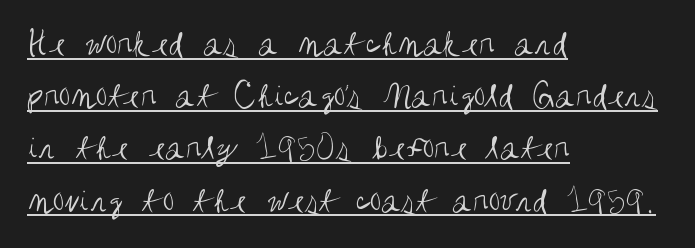
Q: Is the text bold? A: No.
Q: Is the typeface a serif or a sans-serif typeface? A: Sans-serif.
Q: Is the text underlined? A: Yes.
Q: How is the paragraph aligned? A: Left-aligned.
Q: Is the spacing between letters normal or unusually wide? A: Normal.
Q: Is the spacing between lines tight, normal or loose? A: Normal.
Q: Width (condensed, normal, or wide)? A: Condensed.
Q: Stroke contrast? A: Medium.
Q: x-height? A: Large.
Q: Monospaced? A: No.
